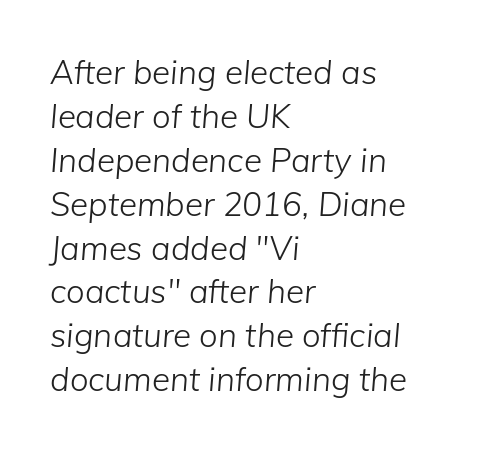
The letters sit at their default tracking, neither squeezed nor spread. Italic: yes, the glyphs are oblique. You could not count columns in this text — the font is proportionally spaced. Lines of text with bare space underneath.
